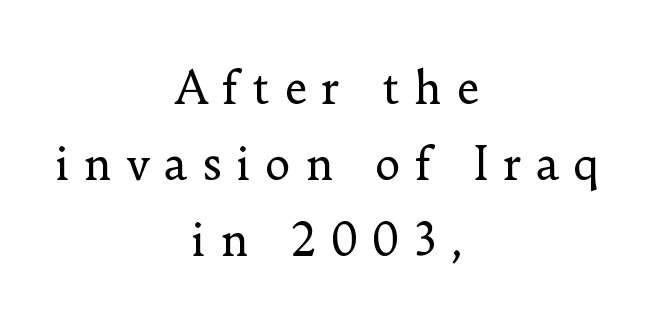
Tracking here is generous; glyphs stand well apart from one another. Designer's note — italics off, roman on. To sum up the face: it has serifs. The cut favours lightness, reaching ordinary text weight at its darkest.
